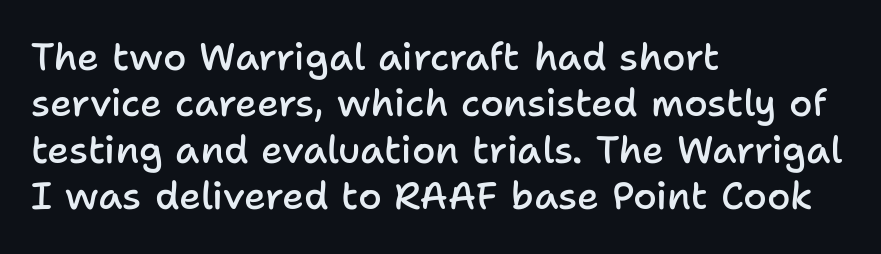
Q: Is the text bold? A: Semi-bold.
Q: Is the text italic (slanted)? A: No, it is upright.
Q: Is the typeface a serif or a sans-serif typeface? A: Sans-serif.
Q: Is the text underlined? A: No.
Q: How is the paragraph aligned? A: Left-aligned.
Q: Is the spacing between letters normal or unusually wide? A: Normal.
Q: Width (condensed, normal, or wide)? A: Normal.
Q: Stroke contrast? A: Low.
Q: x-height? A: Medium.
Q: Monospaced? A: No.
